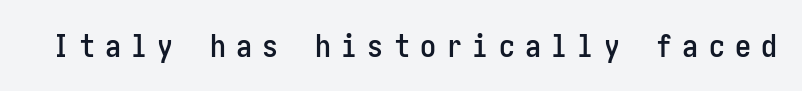
Q: Is the text italic (slanted)? A: No, it is upright.
Q: Is the typeface a serif or a sans-serif typeface? A: Sans-serif.
Q: Is the text underlined? A: No.
Q: Is the spacing between letters normal or unusually wide? A: Unusually wide.
Q: Width (condensed, normal, or wide)? A: Condensed.
Q: Stroke contrast? A: Low.
Q: x-height? A: Medium.
